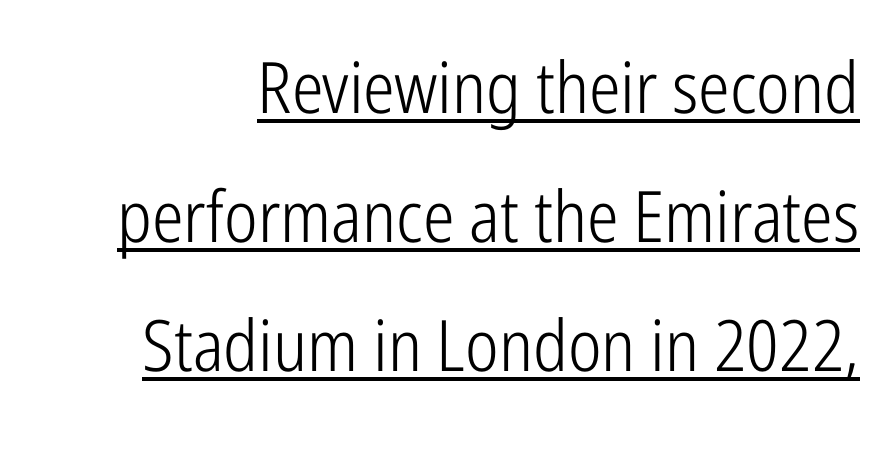
These lines are rendered in a variable-pitch font. You could call the tracking neutral — neither tight nor loose. It's the straight-up-and-down kind of type. The weight tops out at a normal text grade.
